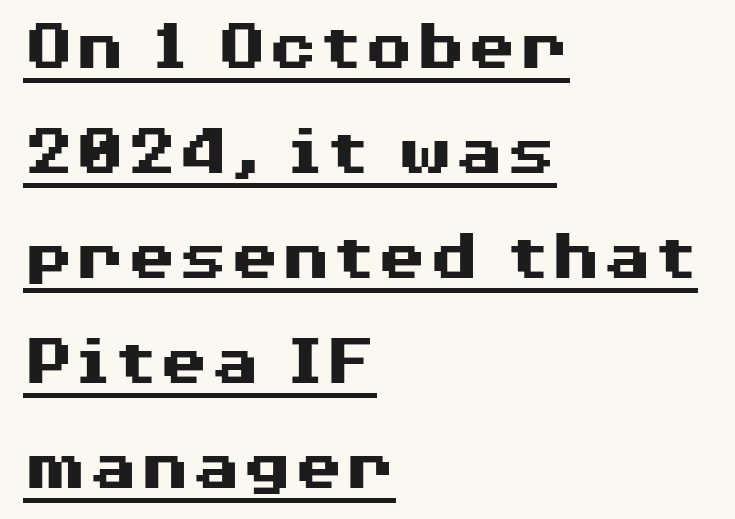
{"serif": "no", "italic": "no", "bold": "yes", "weight": "heavy", "width": "wide", "stroke_contrast": "medium", "x_height": "medium", "monospaced": "no", "underline": "yes", "align": "left", "line_spacing": "normal", "line_spacing_ratio": 1.42, "letter_spacing": "normal", "letter_spacing_em": 0.0, "glyph_px": 74}
